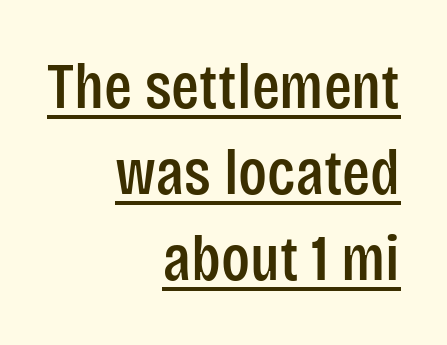
Q: Is the text italic (slanted)? A: No, it is upright.
Q: Is the typeface a serif or a sans-serif typeface? A: Sans-serif.
Q: Is the text underlined? A: Yes.
Q: How is the paragraph aligned? A: Right-aligned.
Q: Is the spacing between letters normal or unusually wide? A: Normal.
Q: Is the spacing between lines tight, normal or loose? A: Normal.
Q: Width (condensed, normal, or wide)? A: Condensed.
Q: Stroke contrast? A: Low.
Q: x-height? A: Large.
Q: Monospaced? A: No.
